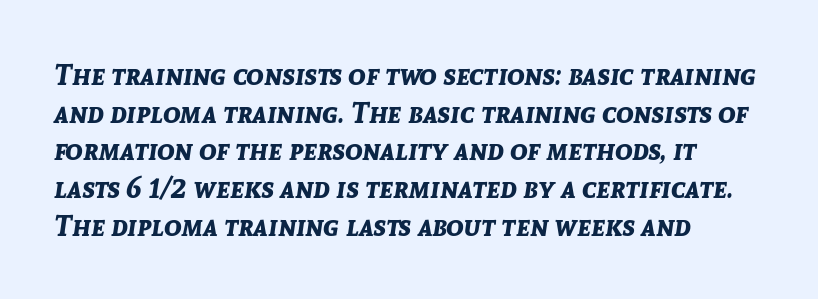
{"italic": "yes", "lean": "right", "slant_degrees": 8, "bold": "yes", "weight": "bold", "width": "normal", "stroke_contrast": "low", "x_height": "medium", "monospaced": "no", "underline": "no", "align": "left", "line_spacing": "normal", "line_spacing_ratio": 1.3, "letter_spacing": "normal", "letter_spacing_em": 0.0, "glyph_px": 29}
